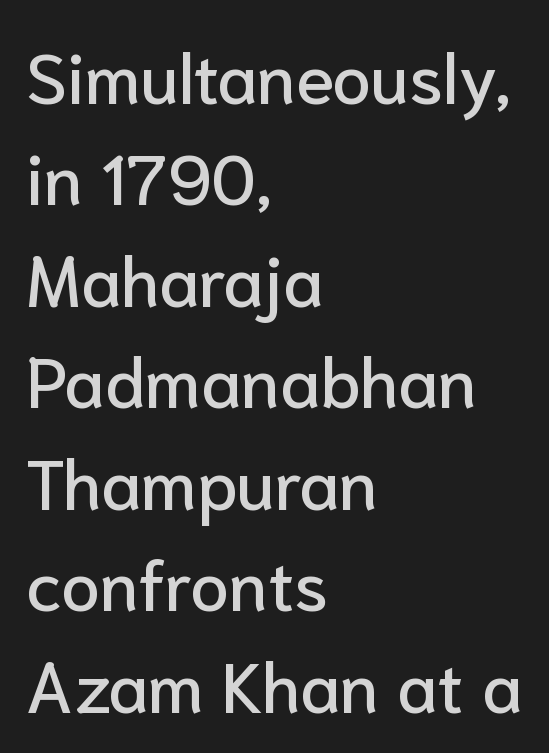
{"serif": "no", "italic": "no", "width": "normal", "stroke_contrast": "low", "x_height": "medium", "monospaced": "no", "underline": "no", "align": "left", "line_spacing": "normal", "line_spacing_ratio": 1.45, "letter_spacing": "normal", "letter_spacing_em": 0.0, "glyph_px": 70}
